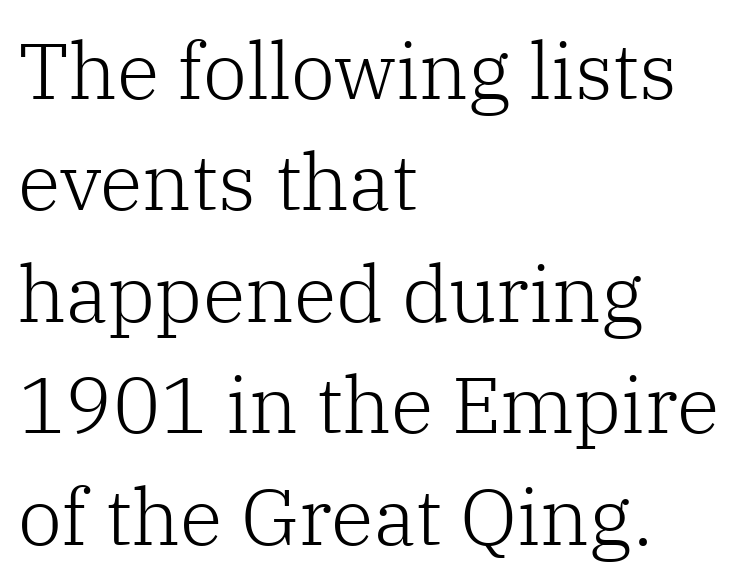
This rendering leaves character spacing at its baseline value. The text was rendered using a seriffed face with decorative stroke endings. Italic? Not at all — the glyphs are vertical. No heavy texture on the line: the type isn't bold.
